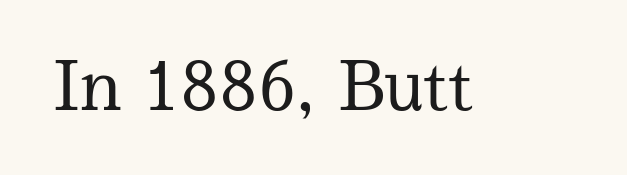
The image shows 68 px regular-weight serif type, upright; set normal letter spacing, not underlined; medium stroke contrast and a medium x-height.
